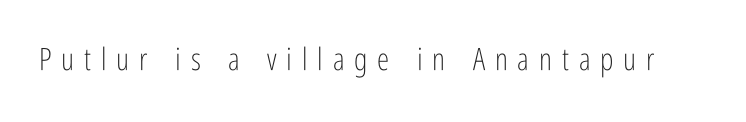
Is this a heavy cut? Hardly; it is regular or lighter. The zone under the glyphs is completely vacant. How are the letters spaced? Widely, with obvious added tracking. Proportional: the letters do not fall into vertical columns. Is this a sans? Yes — the strokes have no serifs. Characters remain perfectly vertical along every line.
